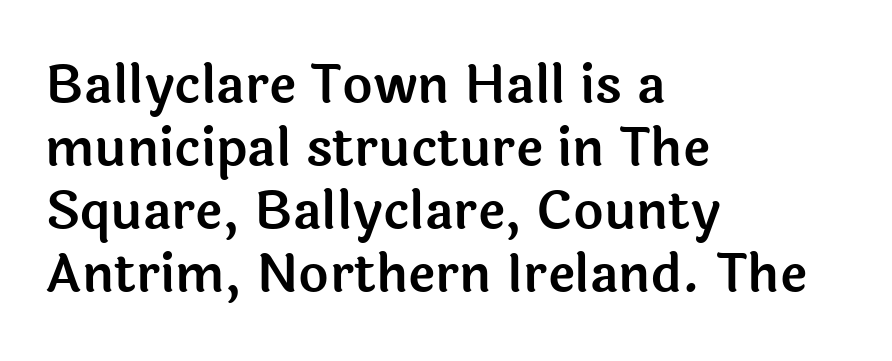
Q: Is the text italic (slanted)? A: No, it is upright.
Q: Is the typeface a serif or a sans-serif typeface? A: Sans-serif.
Q: Is the text underlined? A: No.
Q: How is the paragraph aligned? A: Left-aligned.
Q: Is the spacing between letters normal or unusually wide? A: Normal.
Q: Width (condensed, normal, or wide)? A: Normal.
Q: x-height? A: Medium.
Q: Monospaced? A: No.
